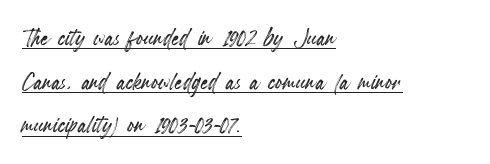
Q: Is the text italic (slanted)? A: Yes.
Q: Is the text underlined? A: Yes.
Q: How is the paragraph aligned? A: Left-aligned.
Q: Is the spacing between letters normal or unusually wide? A: Normal.
Q: Is the spacing between lines tight, normal or loose? A: Normal.
Q: Width (condensed, normal, or wide)? A: Condensed.
Q: x-height? A: Small.
Q: Monospaced? A: No.
